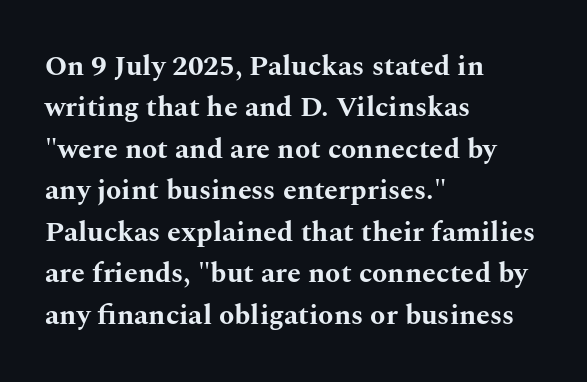
A full-strength bold gives these letters their thick strokes. Only glyphs here, with clear space below each row. The passage shown is typed in a proportional face where columns would drift. The vertical gap from one line to the next is medium.
